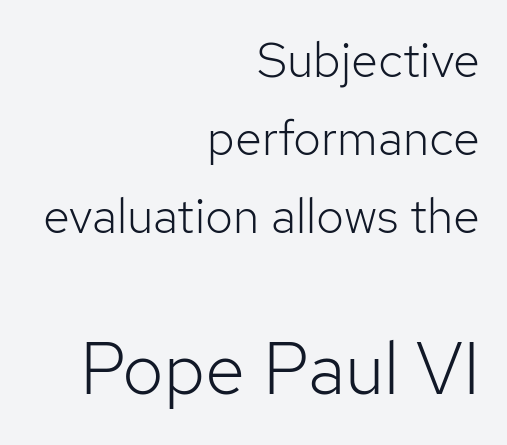
{"serif": "no", "italic": "no", "bold": "no", "weight": "light", "width": "normal", "stroke_contrast": "low", "x_height": "medium", "monospaced": "no", "underline": "no", "align": "right", "line_spacing": "normal", "line_spacing_ratio": 1.59, "letter_spacing": "normal", "letter_spacing_em": 0.0, "larger_block": "second", "size_ratio": 1.49, "glyph_px": 73}
